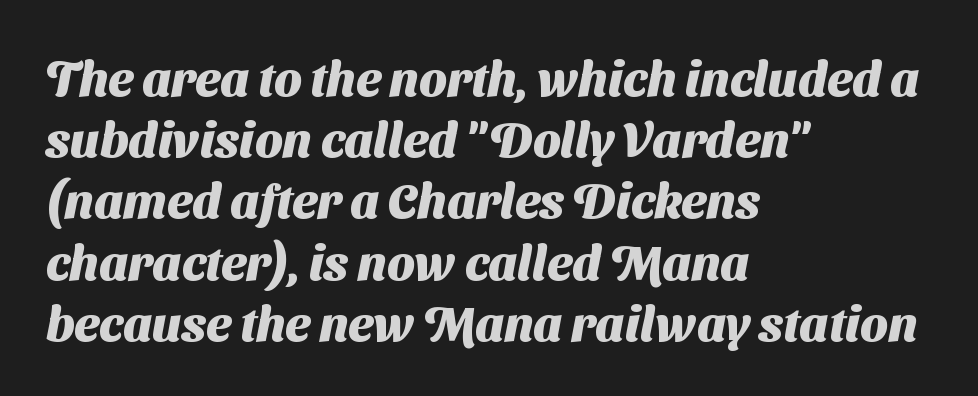
Q: Is the text bold? A: Yes.
Q: Is the typeface a serif or a sans-serif typeface? A: Sans-serif.
Q: Is the text underlined? A: No.
Q: How is the paragraph aligned? A: Left-aligned.
Q: Is the spacing between letters normal or unusually wide? A: Normal.
Q: Is the spacing between lines tight, normal or loose? A: Normal.
Q: Width (condensed, normal, or wide)? A: Normal.
Q: Stroke contrast? A: Medium.
Q: x-height? A: Medium.
Q: Monospaced? A: No.
